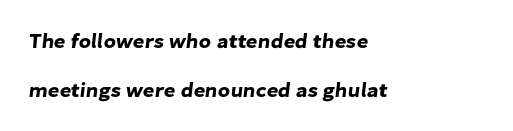
The rendering anchors every line to the left-hand side. Descender tails drop into unmarked territory. No extra tracking has been applied to these lines. Leading is clearly above the norm, producing a sparse column.
